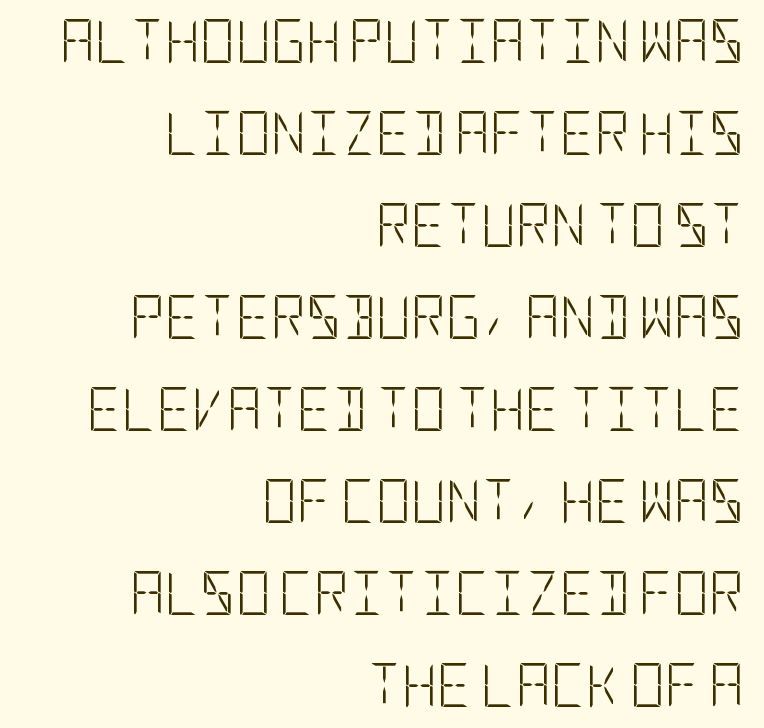
One-word summary of the alignment: right. Honestly, there is no underline to notice here at all. Bold? No — there's no thickening of the strokes. Classification — sans serif. The letters stand straight up with perfectly vertical stems. Vertically, the passage feels expansive, rows floating well apart.
